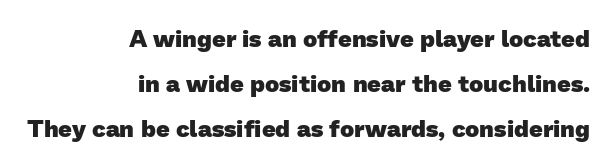
{"bold": "yes", "underline": "no", "align": "right", "line_spacing_ratio": 1.87, "letter_spacing": "normal", "letter_spacing_em": 0.0, "glyph_px": 24}
